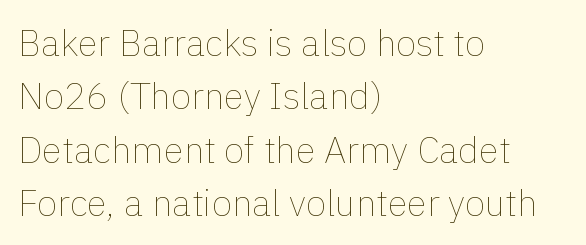
Is the stroke heavy? The answer is a plain regular-or-lighter. This rendering features lettering with no underline. The lines are quadded left. Honestly, the letter spacing is just normal — you wouldn't notice it. These lines were composed using upright roman letters.
